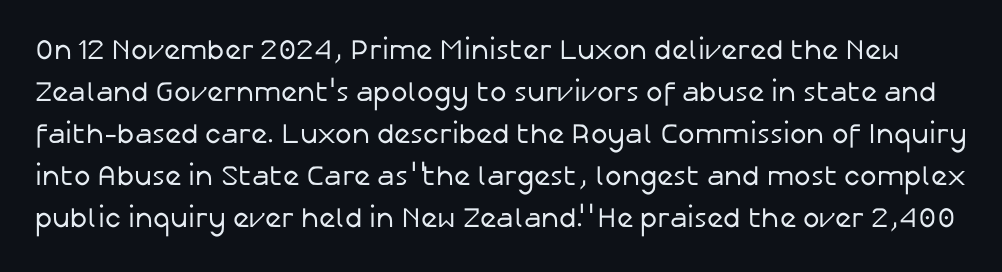
Q: Is the text bold? A: No.
Q: Is the text italic (slanted)? A: No, it is upright.
Q: Is the typeface a serif or a sans-serif typeface? A: Sans-serif.
Q: Is the text underlined? A: No.
Q: Is the spacing between letters normal or unusually wide? A: Normal.
Q: Is the spacing between lines tight, normal or loose? A: Normal.
Q: Width (condensed, normal, or wide)? A: Normal.
Q: Stroke contrast? A: Low.
Q: x-height? A: Medium.
Q: Monospaced? A: No.
